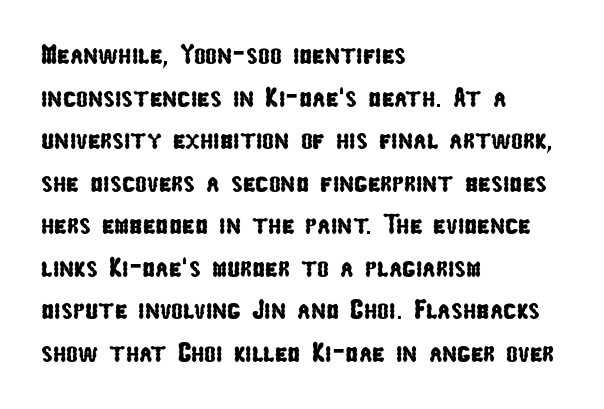
{"serif": "no", "width": "condensed", "stroke_contrast": "low", "x_height": "medium", "monospaced": "no", "underline": "no", "align": "left", "line_spacing": "normal", "line_spacing_ratio": 1.52, "letter_spacing": "normal", "letter_spacing_em": 0.0, "glyph_px": 28}
